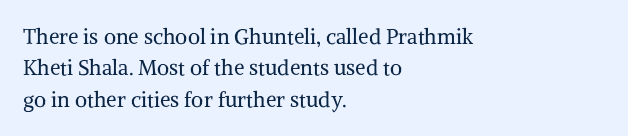
Each row of text sits above clean, open space. Italic? Not at all — the glyphs are vertical. Typeset ragged right — the left edge is the straight one. Each word holds together tightly as a unit, with standard inter-letter gaps. Interline gaps are of average width in this sample.
